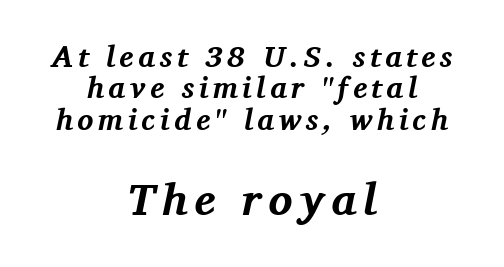
Varying glyph widths throughout — classic text-font behaviour. This rendering features lettering with no underline. These two chunks differ in scale, with the bottom chunk taking the larger measure. This sample uses an oblique cut, with every glyph tilted off the vertical. Both edges are ragged and mirror each other, which tells us the setting is centered. Compared with typical paragraphs, the rows here are closer together.
